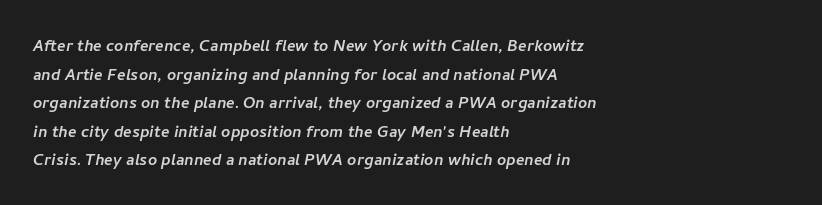
Teacher's note: observe the even left margin — that is flush-left alignment. The foot of each line stays bare and open. Horizontal bands of white between lines are of average thickness. No extra tracking has been applied to these lines.
